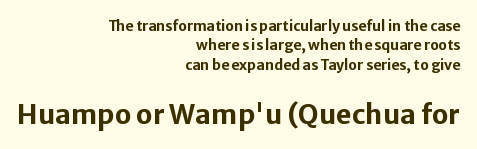
This sample uses an upright cut, with every glyph sitting square on the baseline. Letters rest on an invisible, unmarked baseline. The rendering anchors every line to the right-hand side. Between these two stacked blocks, the lower one wins on size. These lines carry a lot of weight — the face is fully bold.
